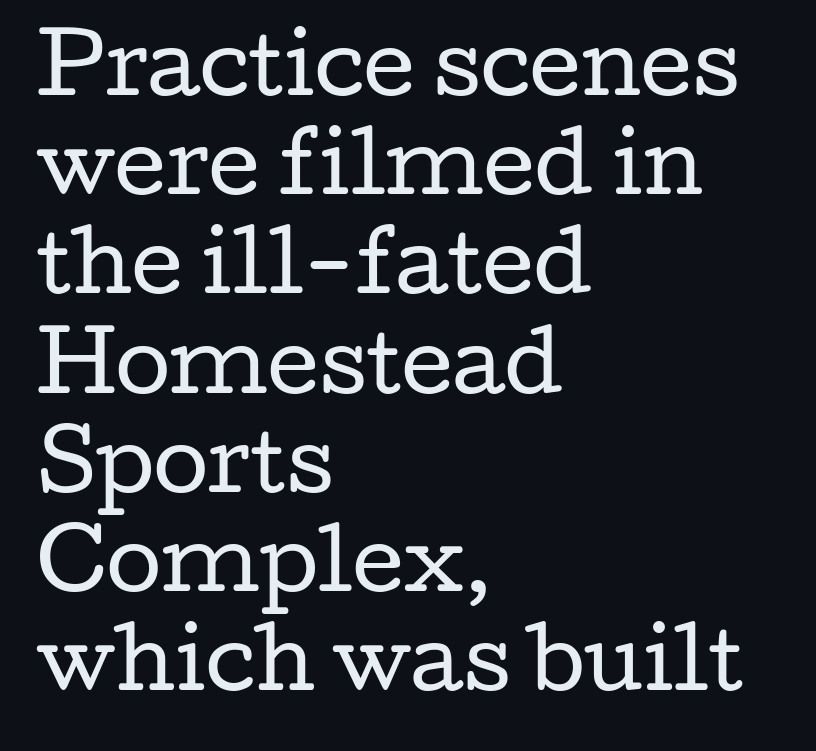
The image shows 80 px regular-weight, wide serif type, upright; set left-aligned, line spacing 1.24x, normal letter spacing, not underlined; low stroke contrast and a medium x-height.
